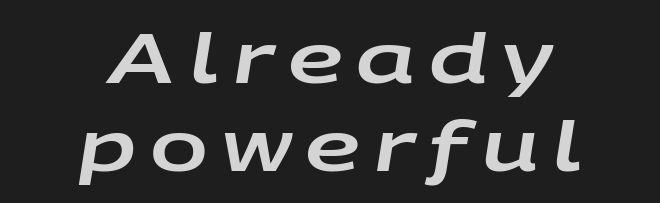
The image shows 69 px wide type, italic (leaning right); set centered, normal line spacing (1.27x), unusually wide letter spacing (+0.2 em), not underlined; low stroke contrast and a large x-height.
